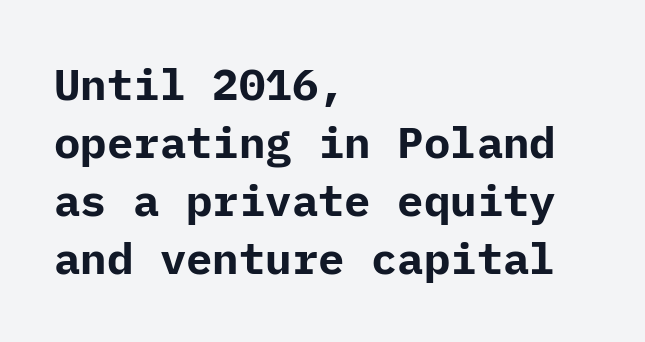
Q: Is the text bold? A: Yes.
Q: Is the text italic (slanted)? A: No, it is upright.
Q: Is the typeface a serif or a sans-serif typeface? A: Sans-serif.
Q: Is the text underlined? A: No.
Q: How is the paragraph aligned? A: Left-aligned.
Q: Is the spacing between letters normal or unusually wide? A: Normal.
Q: Is the spacing between lines tight, normal or loose? A: Normal.
Q: Width (condensed, normal, or wide)? A: Normal.
Q: Stroke contrast? A: Low.
Q: x-height? A: Medium.
